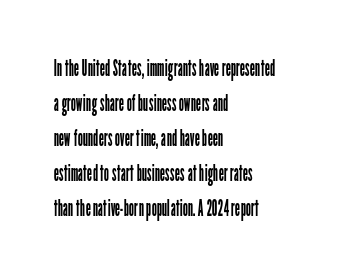
Weight: not bold — regular or lighter. The typesetter chose a ragged-right arrangement here. Each new line begins a customary step beneath the previous one. You could call the tracking neutral — neither tight nor loose. Only glyphs here, with clear space below each row. You can tell it's not italic because the verticals are truly vertical.
